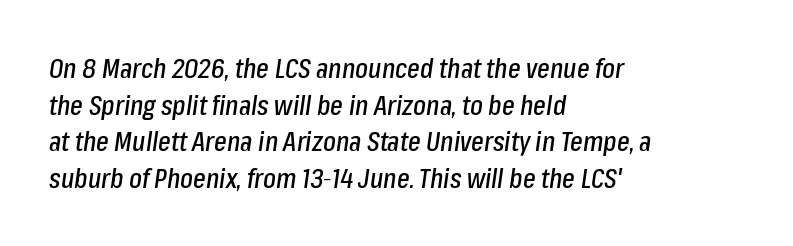
The image shows 27 px text type, italic (leaning right); set left-aligned, normal line spacing (1.36x), normal letter spacing, not underlined.
